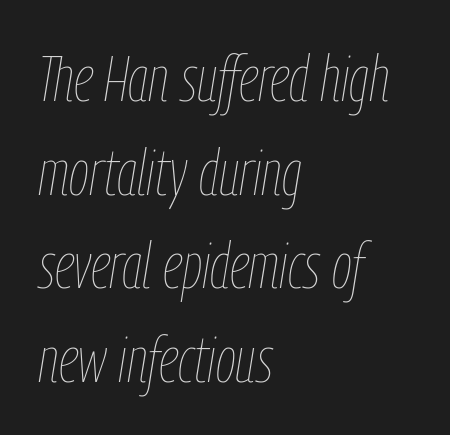
{"italic": "yes", "lean": "right", "slant_degrees": 9, "bold": "no", "weight": "thin", "width": "condensed", "stroke_contrast": "low", "x_height": "medium", "monospaced": "no", "underline": "no", "align": "left", "line_spacing": "normal", "line_spacing_ratio": 1.44, "letter_spacing": "normal", "letter_spacing_em": 0.0, "glyph_px": 65}
